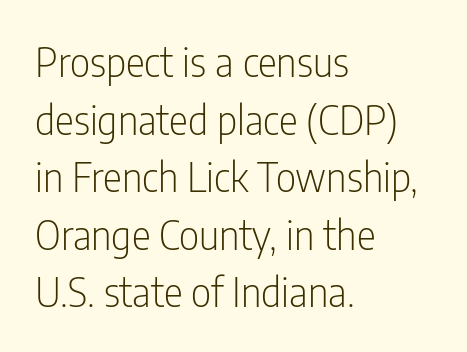
The image shows 40 px light, condensed sans-serif type, upright; set left-aligned, normal line spacing (1.44x), normal letter spacing, not underlined; low stroke contrast and a medium x-height.
